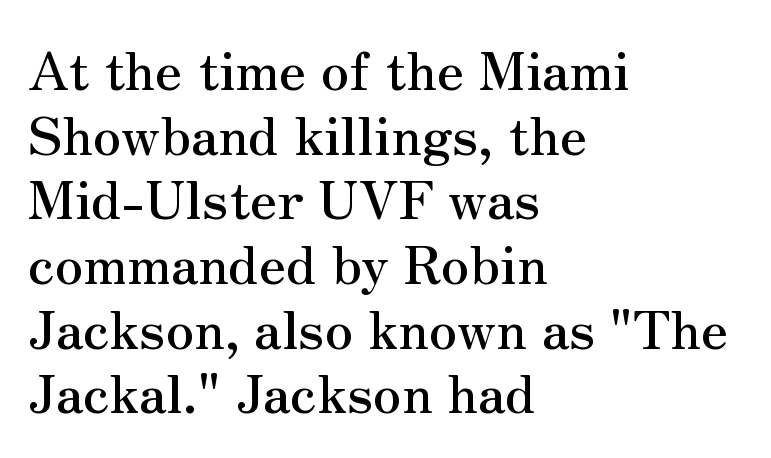
The image shows 53 px serif type, upright; set left-aligned, line spacing 1.22x, normal letter spacing, not underlined; medium stroke contrast and a small x-height.
